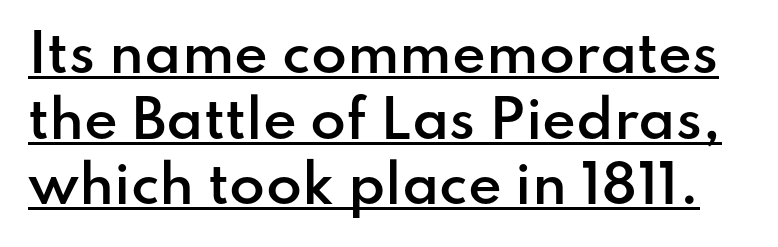
The image shows 52 px semibold sans-serif type, upright; set normal line spacing (1.26x), normal letter spacing, underlined; low stroke contrast and a small x-height.
